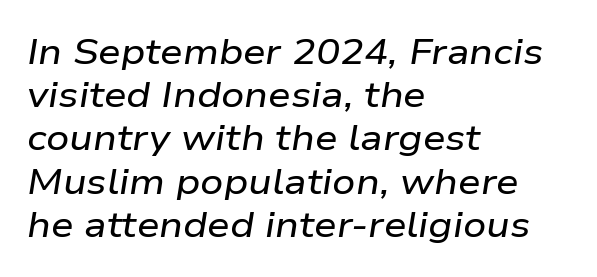
Q: Is the text italic (slanted)? A: Yes, it leans right by about 9 degrees.
Q: Is the text underlined? A: No.
Q: How is the paragraph aligned? A: Left-aligned.
Q: Is the spacing between letters normal or unusually wide? A: Normal.
Q: Width (condensed, normal, or wide)? A: Wide.
Q: Stroke contrast? A: Low.
Q: x-height? A: Medium.
Q: Monospaced? A: No.
